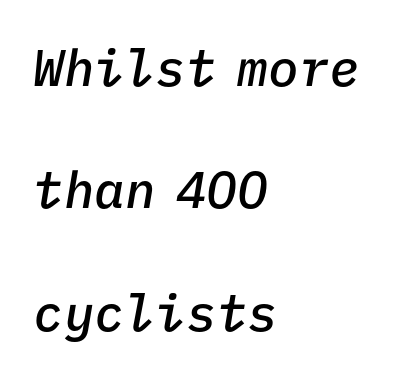
Note the uniform advance width — an 'i' takes as much space as an 'm'. Notice the wide empty band between every row — that's loose leading. The words here are not underlined. Semibold letterforms, between regular and bold.
